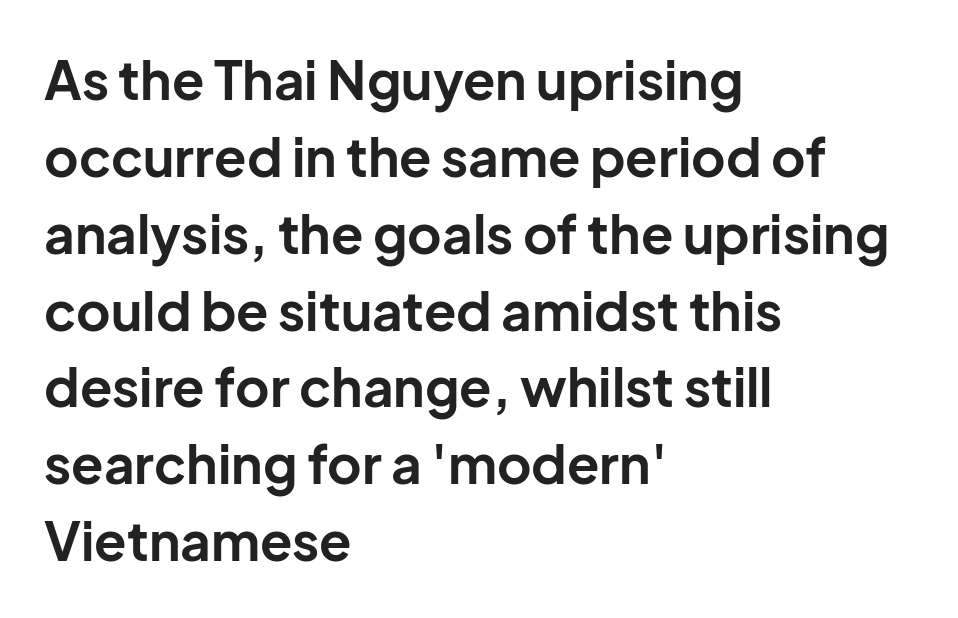
The image shows 53 px bold sans-serif type, upright; set left-aligned, normal line spacing (1.45x), normal letter spacing, not underlined; low stroke contrast and a medium x-height.
